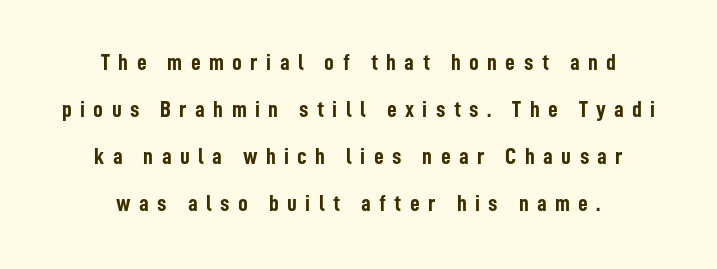
The image shows 24 px bold type, upright; set centered, loose line spacing (1.96x), unusually wide letter spacing (+0.35 em), not underlined.
